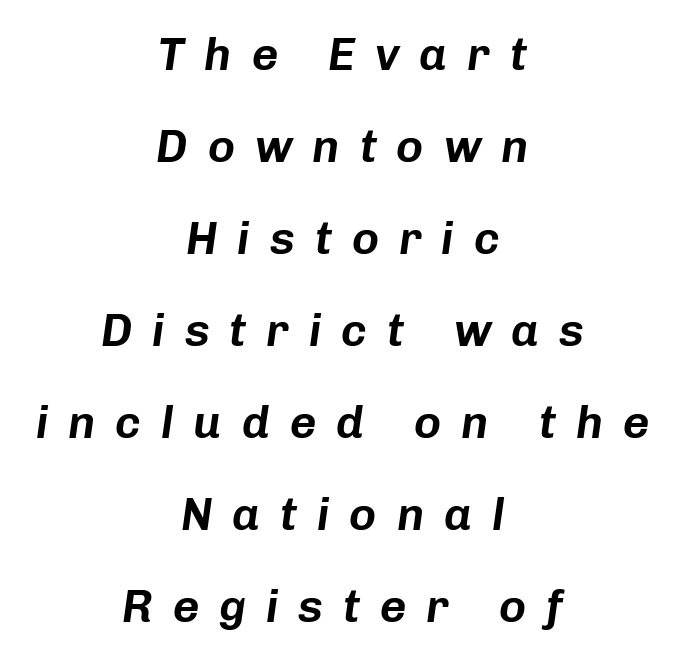
The image shows 46 px text type, italic (leaning right); set centered, loose line spacing (2.0x), unusually wide letter spacing (+0.43 em), not underlined; low stroke contrast and a medium x-height.
